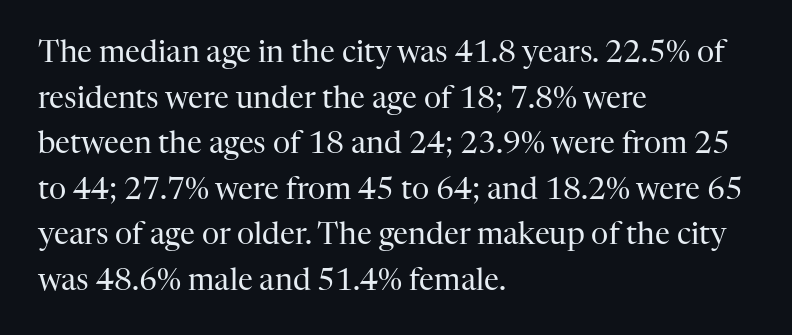
Q: Is the text bold? A: No.
Q: Is the text italic (slanted)? A: No, it is upright.
Q: Is the typeface a serif or a sans-serif typeface? A: Serif.
Q: Is the text underlined? A: No.
Q: How is the paragraph aligned? A: Left-aligned.
Q: Is the spacing between letters normal or unusually wide? A: Normal.
Q: Is the spacing between lines tight, normal or loose? A: Normal.
Q: Width (condensed, normal, or wide)? A: Normal.
Q: Stroke contrast? A: High.
Q: x-height? A: Medium.
Q: Monospaced? A: No.
